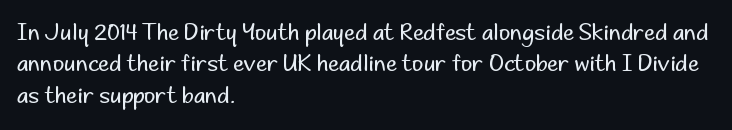
The image shows 22 px text type, upright; set left-aligned, normal line spacing (1.43x), normal letter spacing, not underlined.
